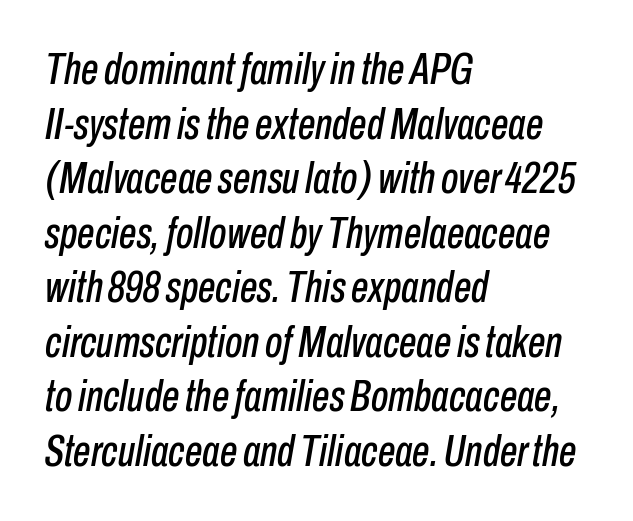
Q: Is the text italic (slanted)? A: Yes, it leans right by about 10 degrees.
Q: Is the text underlined? A: No.
Q: How is the paragraph aligned? A: Left-aligned.
Q: Is the spacing between letters normal or unusually wide? A: Normal.
Q: Width (condensed, normal, or wide)? A: Condensed.
Q: Stroke contrast? A: Low.
Q: x-height? A: Medium.
Q: Monospaced? A: No.
